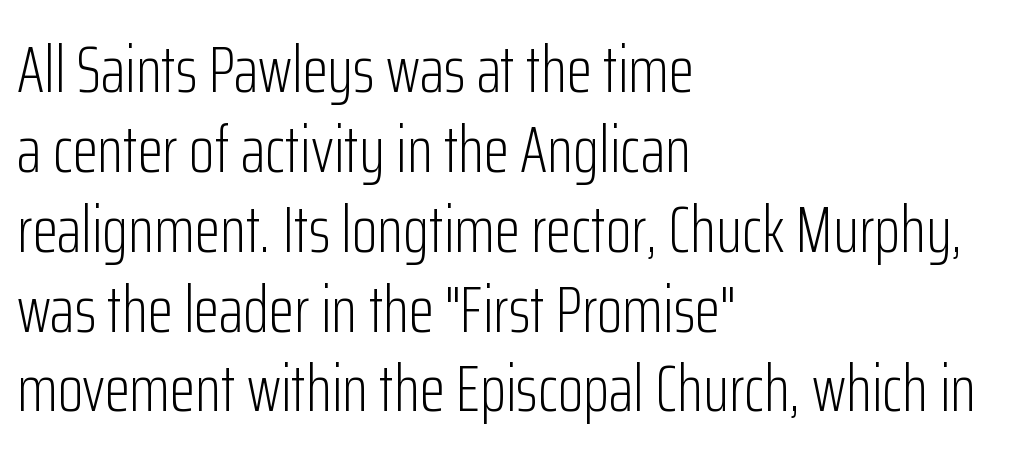
Nothing unusual about the tracking: characters are spaced as the font intends. A typesetter would label this face a sans. Varying glyph widths throughout — classic text-font behaviour. The text block is weighted toward the left margin, trailing off unevenly rightward. Plain, unruled lines of type. Nothing heavy about these letters — not bold at all.
